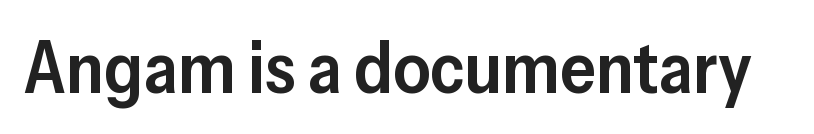
Q: Is the text bold? A: Semi-bold.
Q: Is the text italic (slanted)? A: No, it is upright.
Q: Is the typeface a serif or a sans-serif typeface? A: Sans-serif.
Q: Is the text underlined? A: No.
Q: Is the spacing between letters normal or unusually wide? A: Normal.
Q: Width (condensed, normal, or wide)? A: Normal.
Q: Stroke contrast? A: Low.
Q: x-height? A: Medium.
Q: Monospaced? A: No.
